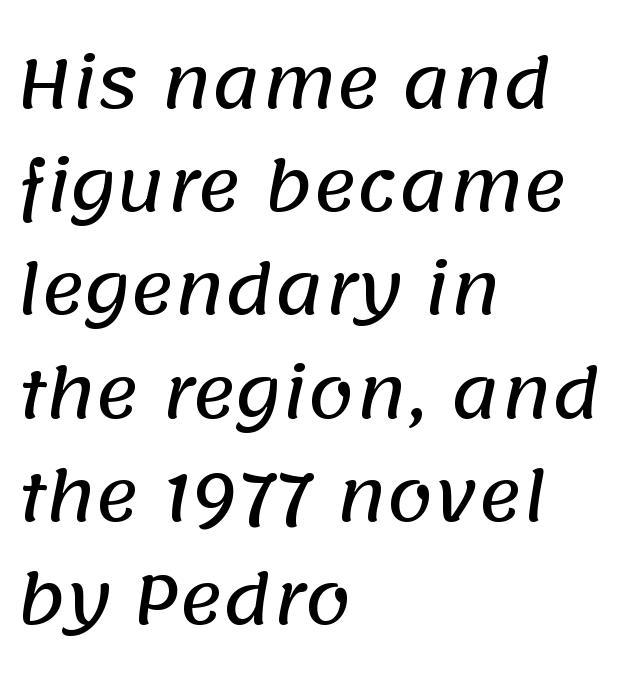
The image shows 67 px sans-serif type; set left-aligned, normal line spacing (1.54x), normal letter spacing, not underlined; low stroke contrast and a large x-height.
